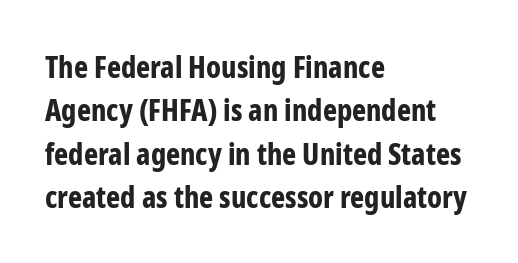
The image shows 30 px bold, condensed sans-serif type, upright; set left-aligned, normal line spacing (1.45x), normal letter spacing, not underlined; low stroke contrast and a medium x-height.
